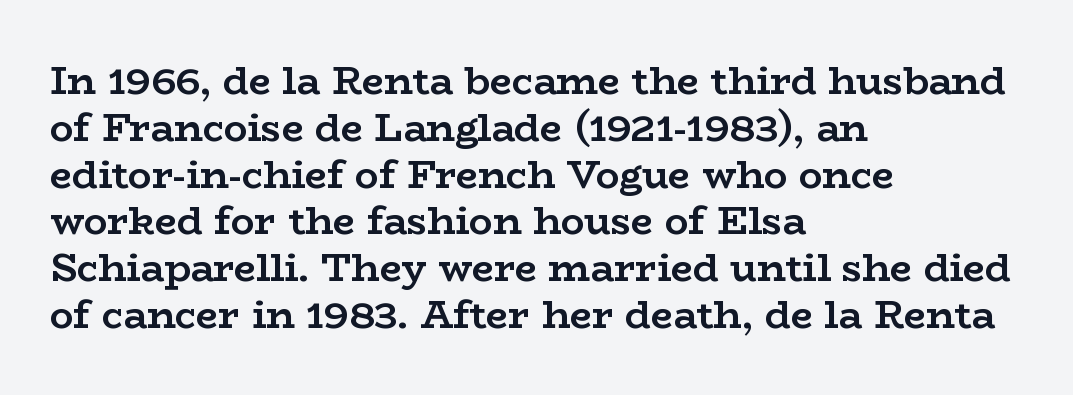
{"serif": "yes", "italic": "no", "bold": "yes", "weight": "semibold", "width": "wide", "stroke_contrast": "low", "x_height": "medium", "monospaced": "no", "underline": "no", "align": "left", "line_spacing_ratio": 1.2, "letter_spacing": "normal", "letter_spacing_em": 0.0, "glyph_px": 39}
